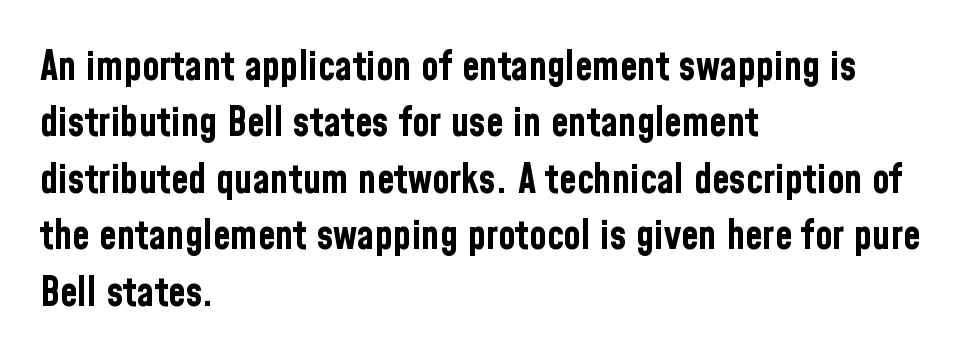
Its strokes are broad and dark, the hallmark of bold type. This sample keeps an unexceptional amount of space between lines. Line starts are locked; line ends wander. You could not count columns in this text — the font is proportionally spaced. Descender tails drop into unmarked territory. Does extra space separate the letters? No, they use regular spacing.
